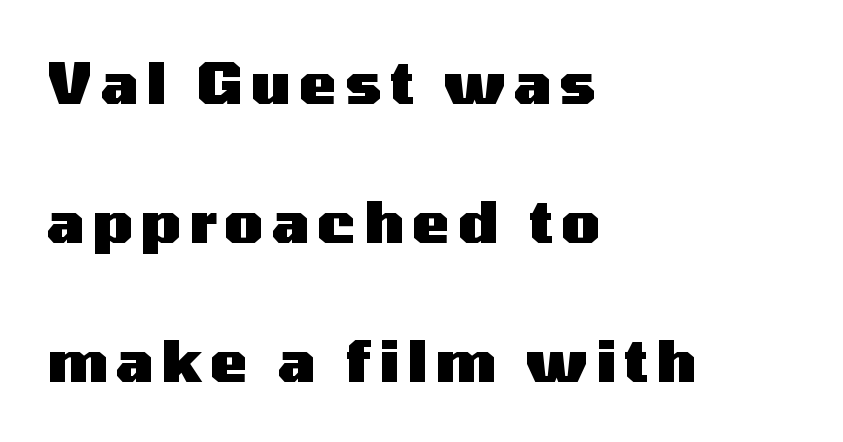
The image shows 57 px heavy, wide sans-serif type, upright; set left-aligned, loose line spacing (2.44x), not underlined; medium stroke contrast and a medium x-height.
